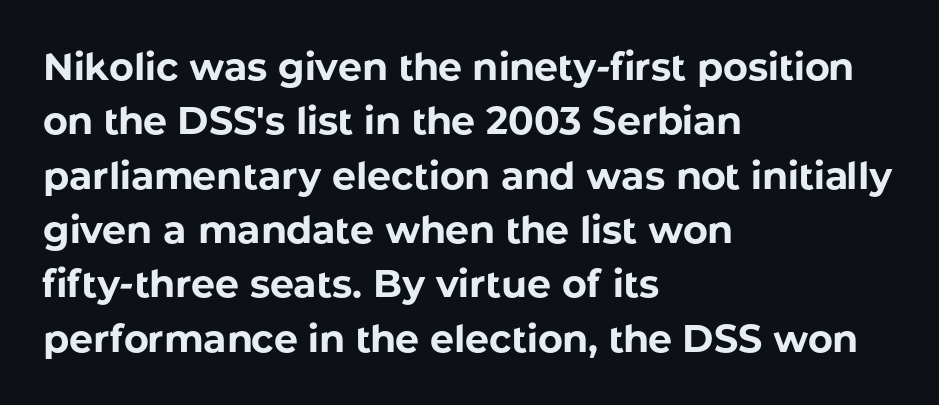
Note the varied advance widths — an 'i' is clearly narrower than an 'm'. The passage is arranged the way most books set body copy — flush left. You can tell from the bare stems that sans-serif type was used. Characters remain perfectly vertical along every line.
